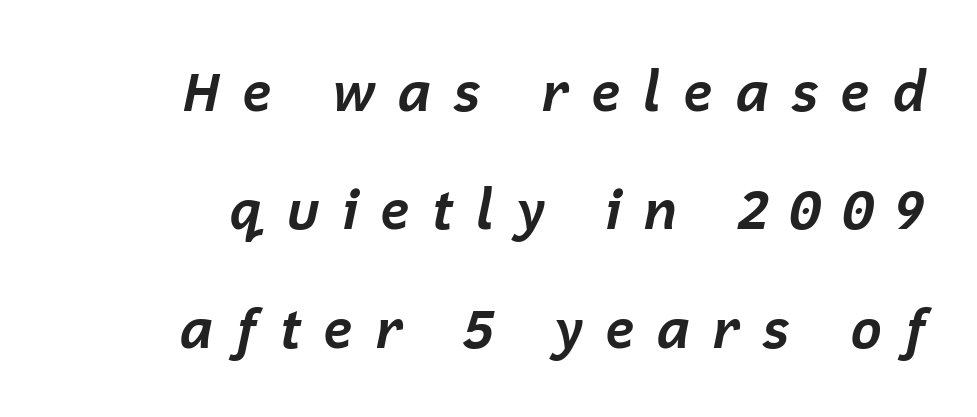
The image shows 54 px bold type, italic (leaning right); set right-aligned, loose line spacing (2.19x), unusually wide letter spacing (+0.39 em), not underlined; low stroke contrast and a medium x-height.
